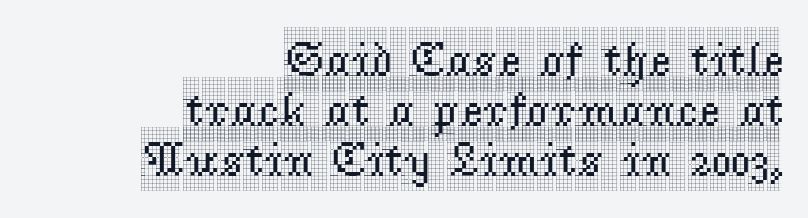
Q: Is the text italic (slanted)? A: No, it is upright.
Q: Is the typeface a serif or a sans-serif typeface? A: Serif.
Q: Is the text underlined? A: No.
Q: How is the paragraph aligned? A: Right-aligned.
Q: Is the spacing between letters normal or unusually wide? A: Normal.
Q: Is the spacing between lines tight, normal or loose? A: Tight.
Q: Width (condensed, normal, or wide)? A: Condensed.
Q: x-height? A: Large.
Q: Monospaced? A: No.
